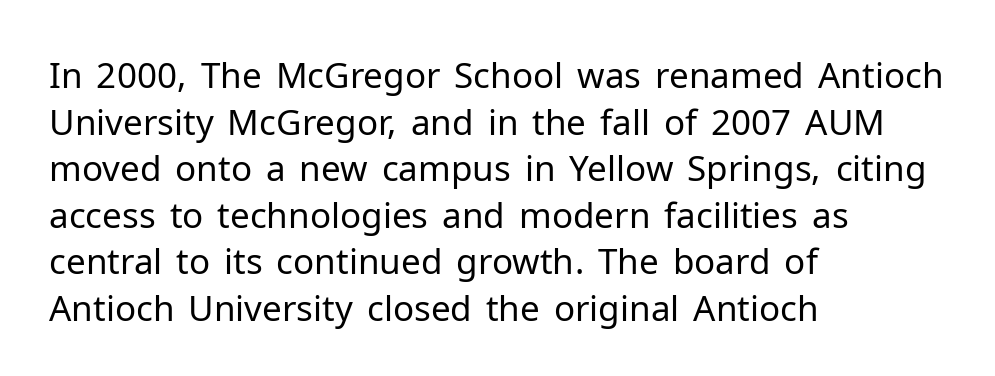
Q: Is the text bold? A: No.
Q: Is the text italic (slanted)? A: No, it is upright.
Q: Is the typeface a serif or a sans-serif typeface? A: Sans-serif.
Q: Is the text underlined? A: No.
Q: How is the paragraph aligned? A: Left-aligned.
Q: Is the spacing between letters normal or unusually wide? A: Normal.
Q: Is the spacing between lines tight, normal or loose? A: Normal.
Q: Width (condensed, normal, or wide)? A: Normal.
Q: Stroke contrast? A: Low.
Q: x-height? A: Medium.
Q: Monospaced? A: No.
